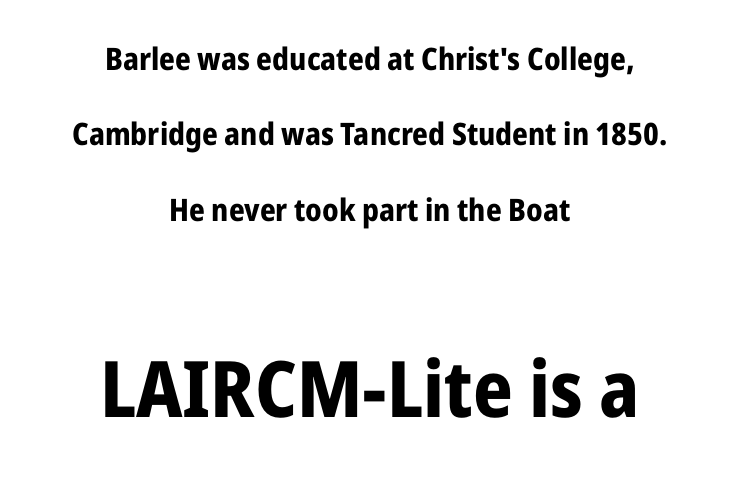
The letters advance in unequal steps, a hallmark of proportional type. Unlike italic type, these characters show no tilt at all. Font category for this specimen: sans-serif. Which chunk is bigger? The second one — the bottom block dwarfs the top.
